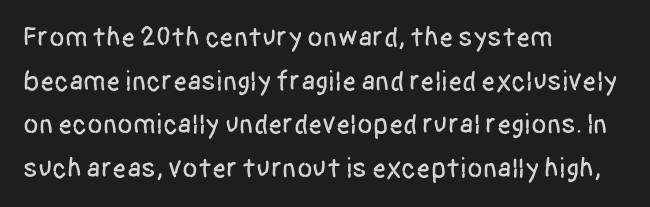
{"serif": "no", "italic": "no", "width": "condensed", "stroke_contrast": "low", "x_height": "large", "monospaced": "no", "underline": "no", "align": "left", "line_spacing": "normal", "line_spacing_ratio": 1.56, "letter_spacing": "normal", "letter_spacing_em": 0.0, "glyph_px": 28}
